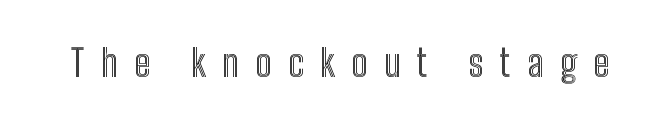
{"italic": "no", "width": "condensed", "x_height": "medium", "monospaced": "no", "underline": "no", "letter_spacing": "wide", "letter_spacing_em": 0.43, "glyph_px": 38}
